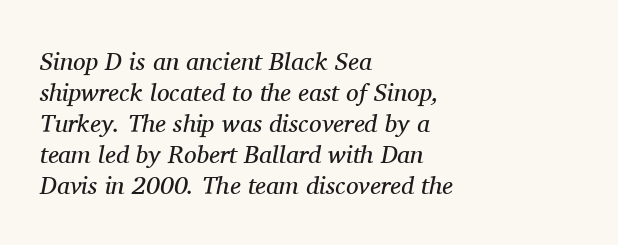
{"italic": "yes", "lean": "right", "slant_degrees": 11, "bold": "no", "underline": "no", "align": "left", "line_spacing_ratio": 1.24, "letter_spacing": "normal", "letter_spacing_em": 0.0, "glyph_px": 25}
